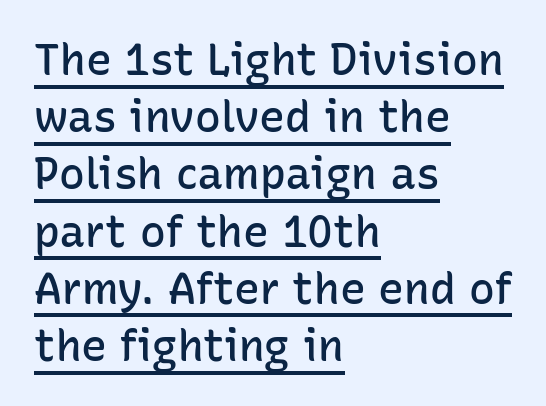
Nope, not italic — everything's standing straight. Is the block centered? No — it sits flush against the left margin. The face used here is a semibold: visibly heavier than regular, lighter than bold. The passage shown has conventional tracking throughout.
